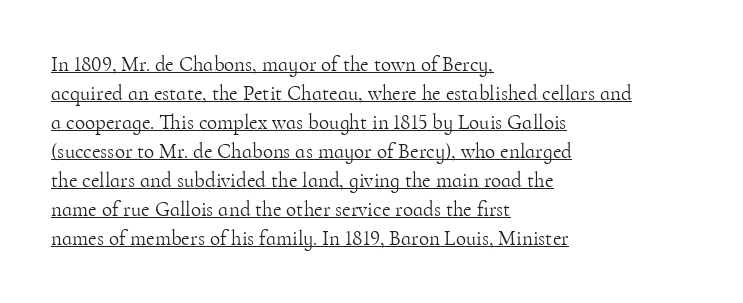
Q: Is the text bold? A: No.
Q: Is the text italic (slanted)? A: No, it is upright.
Q: Is the text underlined? A: Yes.
Q: How is the paragraph aligned? A: Left-aligned.
Q: Is the spacing between letters normal or unusually wide? A: Normal.
Q: Is the spacing between lines tight, normal or loose? A: Normal.
